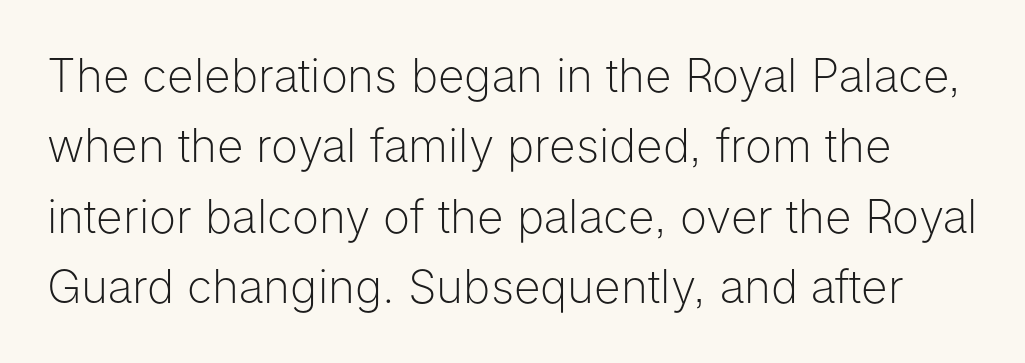
{"serif": "no", "italic": "no", "bold": "no", "weight": "light", "width": "normal", "stroke_contrast": "low", "x_height": "medium", "monospaced": "no", "underline": "no", "line_spacing": "normal", "line_spacing_ratio": 1.53, "letter_spacing": "normal", "letter_spacing_em": 0.0, "glyph_px": 46}
